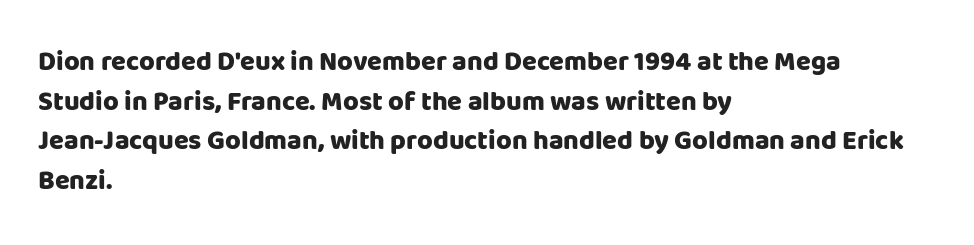
Q: Is the text bold? A: Yes.
Q: Is the text italic (slanted)? A: No, it is upright.
Q: Is the text underlined? A: No.
Q: How is the paragraph aligned? A: Left-aligned.
Q: Is the spacing between letters normal or unusually wide? A: Normal.
Q: Is the spacing between lines tight, normal or loose? A: Normal.
